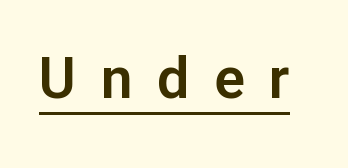
Q: Is the text italic (slanted)? A: No, it is upright.
Q: Is the typeface a serif or a sans-serif typeface? A: Sans-serif.
Q: Is the text underlined? A: Yes.
Q: Is the spacing between letters normal or unusually wide? A: Unusually wide.
Q: Width (condensed, normal, or wide)? A: Normal.
Q: Stroke contrast? A: Low.
Q: x-height? A: Medium.
Q: Monospaced? A: No.
